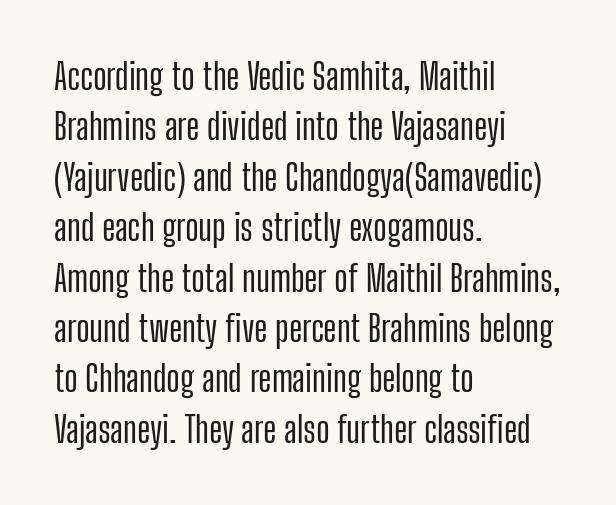
When letters stand straight like this, we call the style roman or upright. Does the type have serifs? No, each stem ends abruptly. Regular leading. Observe the ordinary spacing: letters are neighbours, not strangers. These lines are rendered in a variable-pitch font. The baseline area is clear.
